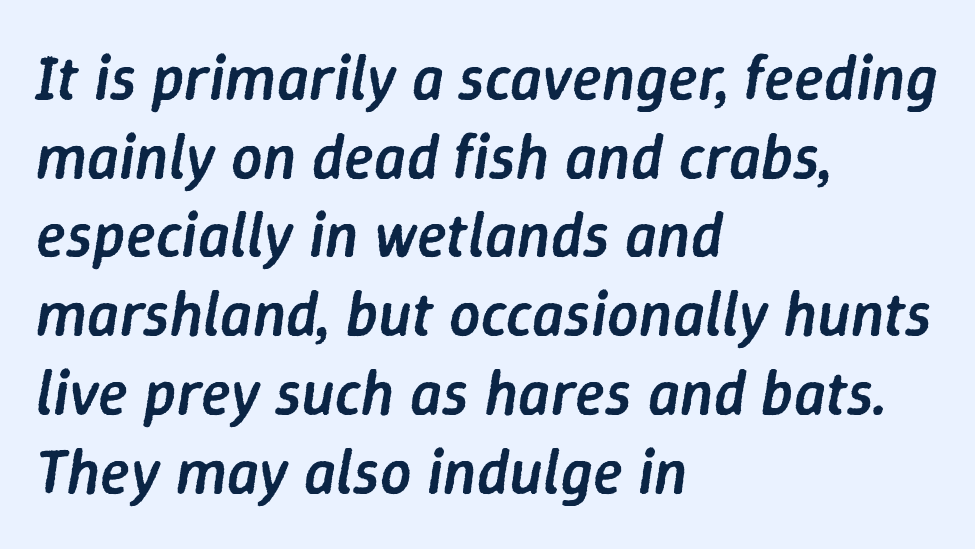
Q: Is the text bold? A: Semi-bold.
Q: Is the text italic (slanted)? A: Yes, it leans right by about 9 degrees.
Q: Is the text underlined? A: No.
Q: How is the paragraph aligned? A: Left-aligned.
Q: Is the spacing between letters normal or unusually wide? A: Normal.
Q: Is the spacing between lines tight, normal or loose? A: Normal.
Q: Width (condensed, normal, or wide)? A: Normal.
Q: Stroke contrast? A: Low.
Q: x-height? A: Medium.
Q: Monospaced? A: No.
